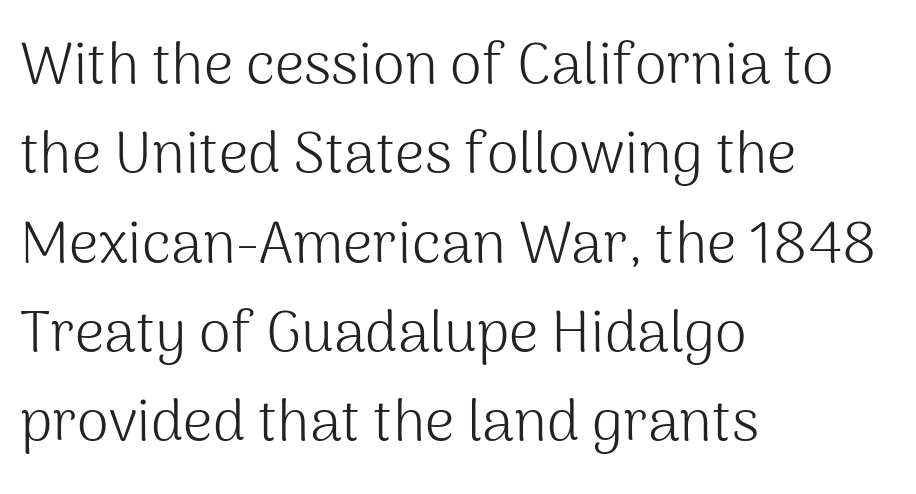
Q: Is the text bold? A: No.
Q: Is the text italic (slanted)? A: No, it is upright.
Q: Is the typeface a serif or a sans-serif typeface? A: Sans-serif.
Q: Is the text underlined? A: No.
Q: How is the paragraph aligned? A: Left-aligned.
Q: Is the spacing between letters normal or unusually wide? A: Normal.
Q: Is the spacing between lines tight, normal or loose? A: Normal.
Q: Width (condensed, normal, or wide)? A: Normal.
Q: Stroke contrast? A: Medium.
Q: x-height? A: Medium.
Q: Monospaced? A: No.
